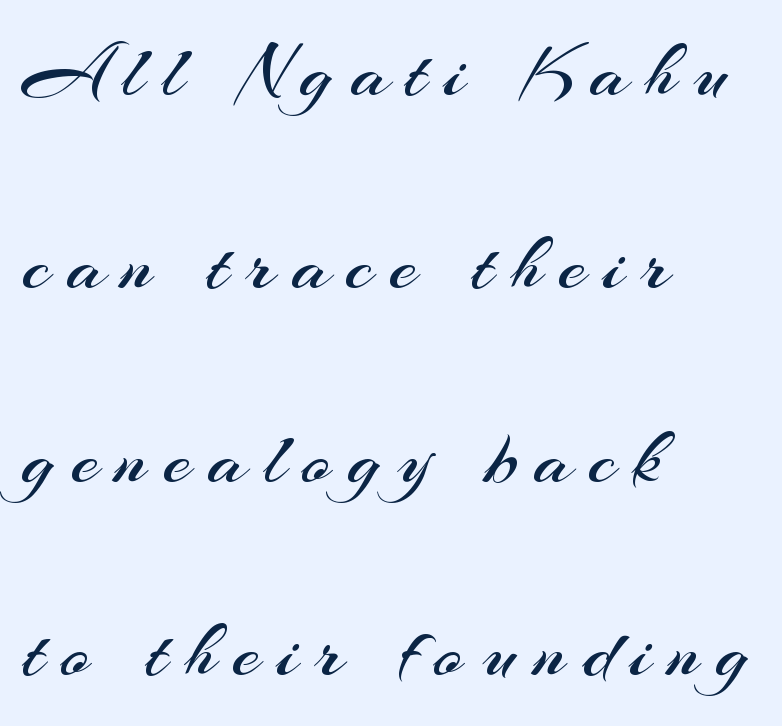
Q: Is the text bold? A: No.
Q: Is the text italic (slanted)? A: Yes.
Q: Is the typeface a serif or a sans-serif typeface? A: Sans-serif.
Q: Is the text underlined? A: No.
Q: How is the paragraph aligned? A: Left-aligned.
Q: Is the spacing between letters normal or unusually wide? A: Unusually wide.
Q: Is the spacing between lines tight, normal or loose? A: Loose.
Q: Width (condensed, normal, or wide)? A: Normal.
Q: Stroke contrast? A: Medium.
Q: x-height? A: Small.
Q: Monospaced? A: No.
